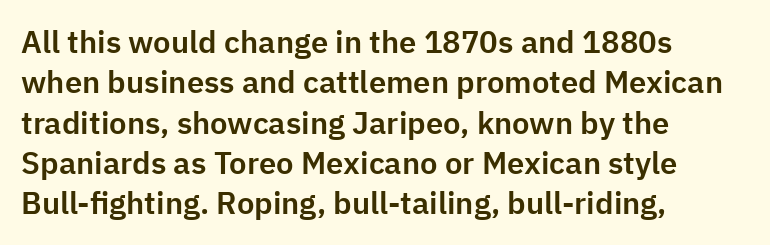
The image shows 31 px sans-serif type, upright; set left-aligned, normal line spacing (1.3x), normal letter spacing, not underlined; low stroke contrast and a medium x-height.
